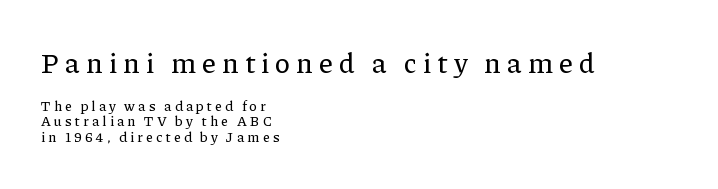
Q: Is the text italic (slanted)? A: No, it is upright.
Q: Is the typeface a serif or a sans-serif typeface? A: Serif.
Q: Is the text underlined? A: No.
Q: How is the paragraph aligned? A: Left-aligned.
Q: Is the spacing between letters normal or unusually wide? A: Unusually wide.
Q: Is the spacing between lines tight, normal or loose? A: Tight.
Q: Which block of text is set in a larger size, the first (top) or the second (bottom)? A: The first (top) one.
Q: Width (condensed, normal, or wide)? A: Normal.
Q: Stroke contrast? A: Low.
Q: x-height? A: Medium.
Q: Monospaced? A: No.
